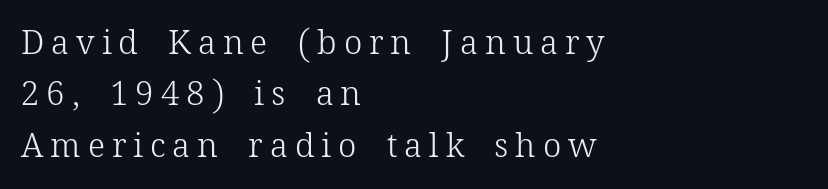
{"serif": "yes", "italic": "no", "bold": "no", "weight": "light", "width": "normal", "stroke_contrast": "low", "x_height": "medium", "monospaced": "no", "underline": "no", "align": "left", "line_spacing": "normal", "line_spacing_ratio": 1.56, "letter_spacing": "wide", "letter_spacing_em": 0.21, "glyph_px": 33}
